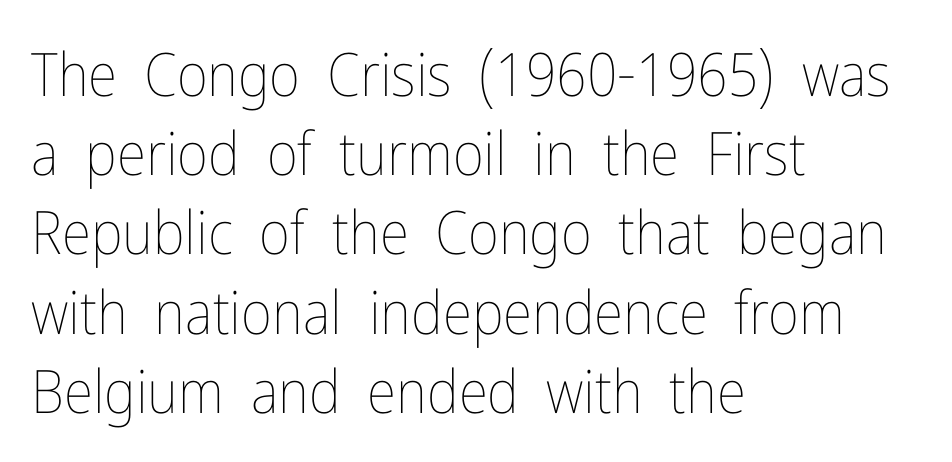
{"italic": "no", "bold": "no", "weight": "thin", "width": "condensed", "stroke_contrast": "low", "x_height": "medium", "monospaced": "no", "underline": "no", "align": "left", "line_spacing": "normal", "line_spacing_ratio": 1.32, "letter_spacing": "normal", "letter_spacing_em": 0.0, "glyph_px": 60}
